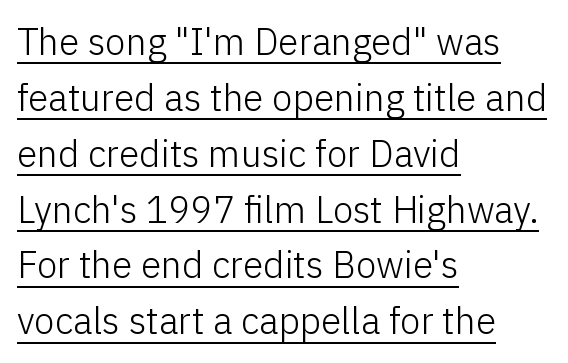
{"serif": "no", "italic": "no", "bold": "no", "weight": "light", "width": "normal", "stroke_contrast": "low", "x_height": "medium", "monospaced": "no", "underline": "yes", "align": "left", "line_spacing": "normal", "line_spacing_ratio": 1.51, "letter_spacing": "normal", "letter_spacing_em": 0.0, "glyph_px": 37}
